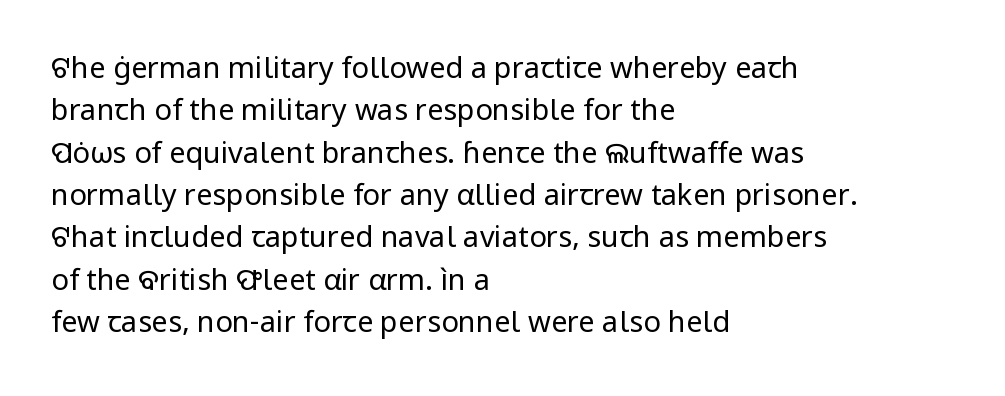
{"serif": "no", "italic": "no", "bold": "no", "weight": "regular", "width": "normal", "stroke_contrast": "low", "x_height": "medium", "monospaced": "no", "underline": "no", "align": "left", "line_spacing": "normal", "line_spacing_ratio": 1.46, "letter_spacing": "normal", "letter_spacing_em": 0.0, "glyph_px": 29}
